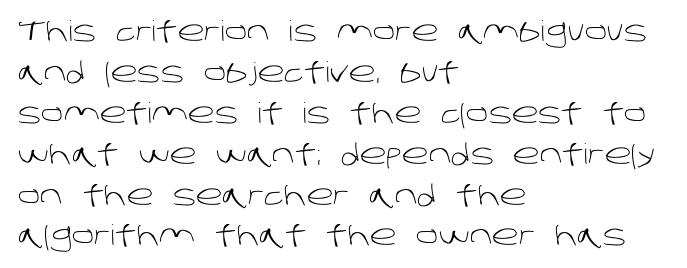
{"serif": "no", "bold": "no", "weight": "light", "width": "normal", "stroke_contrast": "low", "x_height": "large", "monospaced": "no", "underline": "no", "align": "left", "line_spacing": "normal", "line_spacing_ratio": 1.46, "letter_spacing": "normal", "letter_spacing_em": 0.0, "glyph_px": 28}
